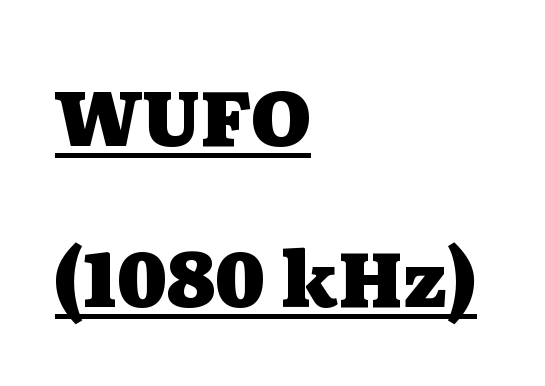
The image shows 77 px heavy, wide serif type, upright; set left-aligned, loose line spacing (2.09x), normal letter spacing, underlined; medium stroke contrast and a medium x-height.
